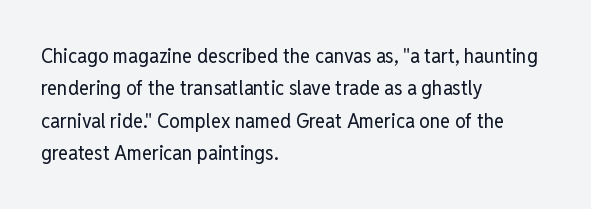
The image shows 21 px text type, upright; set left-aligned, normal line spacing (1.54x), normal letter spacing, not underlined.
